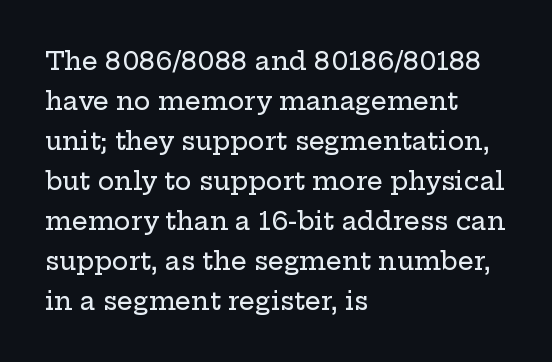
The lines are quadded left. Italic? Not at all — the glyphs are vertical. Interline gaps are of average width in this sample. Each row of text sits above clean, open space. These lines keep a tight, regular rhythm from letter to letter.
